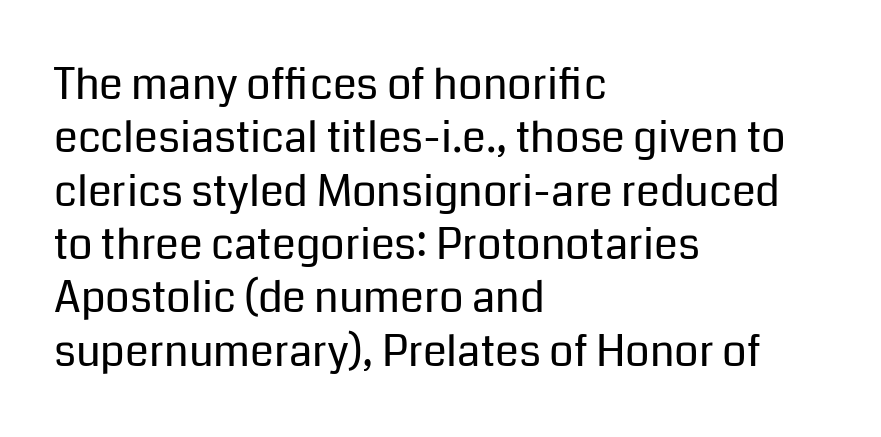
The image shows 43 px regular-weight sans-serif type, upright; set left-aligned, line spacing 1.24x, normal letter spacing, not underlined; low stroke contrast and a medium x-height.
